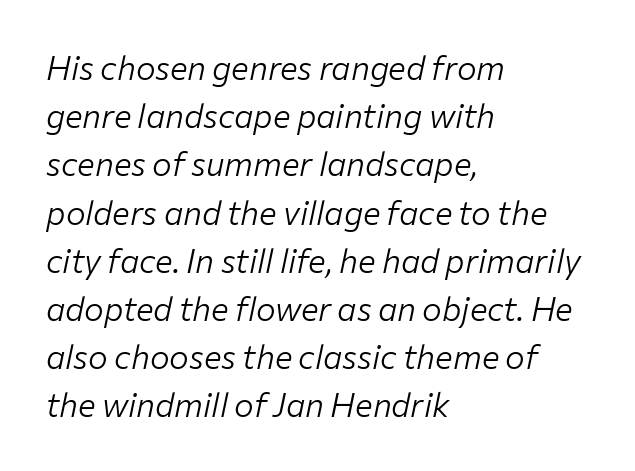
The image shows 33 px light type, italic (leaning right); set left-aligned, normal line spacing (1.46x), normal letter spacing, not underlined; low stroke contrast and a medium x-height.
